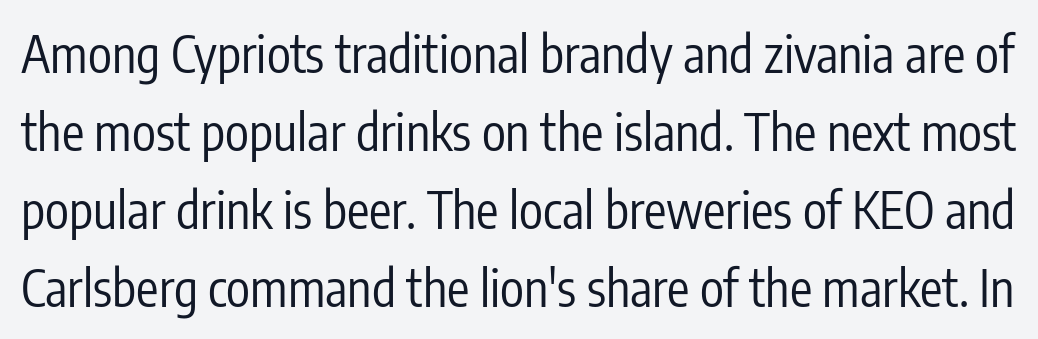
{"serif": "no", "italic": "no", "bold": "no", "weight": "regular", "width": "condensed", "stroke_contrast": "low", "x_height": "medium", "monospaced": "no", "underline": "no", "line_spacing": "normal", "line_spacing_ratio": 1.56, "letter_spacing": "normal", "letter_spacing_em": 0.0, "glyph_px": 50}
